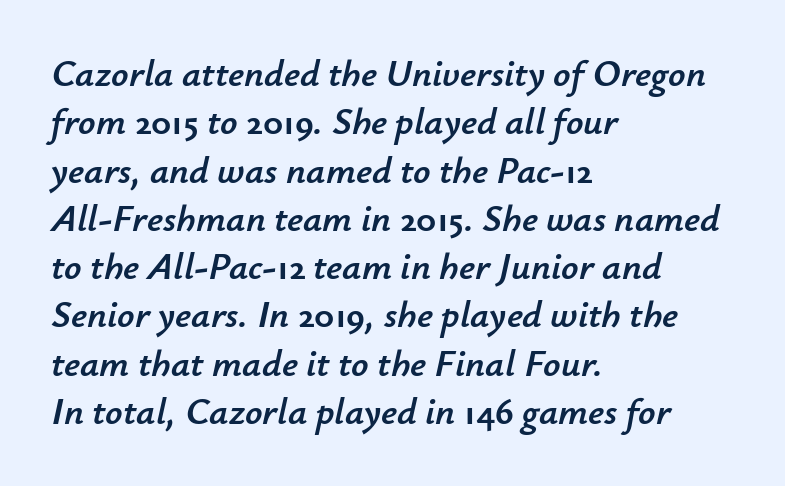
Q: Is the text italic (slanted)? A: Yes, it leans right by about 12 degrees.
Q: Is the text underlined? A: No.
Q: How is the paragraph aligned? A: Left-aligned.
Q: Is the spacing between letters normal or unusually wide? A: Normal.
Q: Is the spacing between lines tight, normal or loose? A: Normal.
Q: Width (condensed, normal, or wide)? A: Normal.
Q: Stroke contrast? A: Low.
Q: x-height? A: Small.
Q: Monospaced? A: No.
